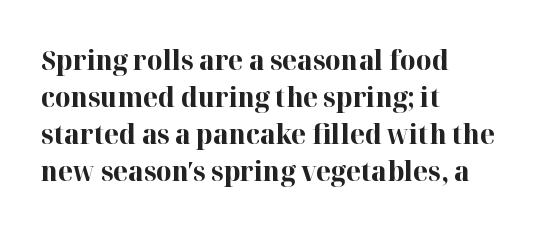
Q: Is the text bold? A: Yes.
Q: Is the text italic (slanted)? A: No, it is upright.
Q: Is the text underlined? A: No.
Q: How is the paragraph aligned? A: Left-aligned.
Q: Is the spacing between letters normal or unusually wide? A: Normal.
Q: Is the spacing between lines tight, normal or loose? A: Normal.
